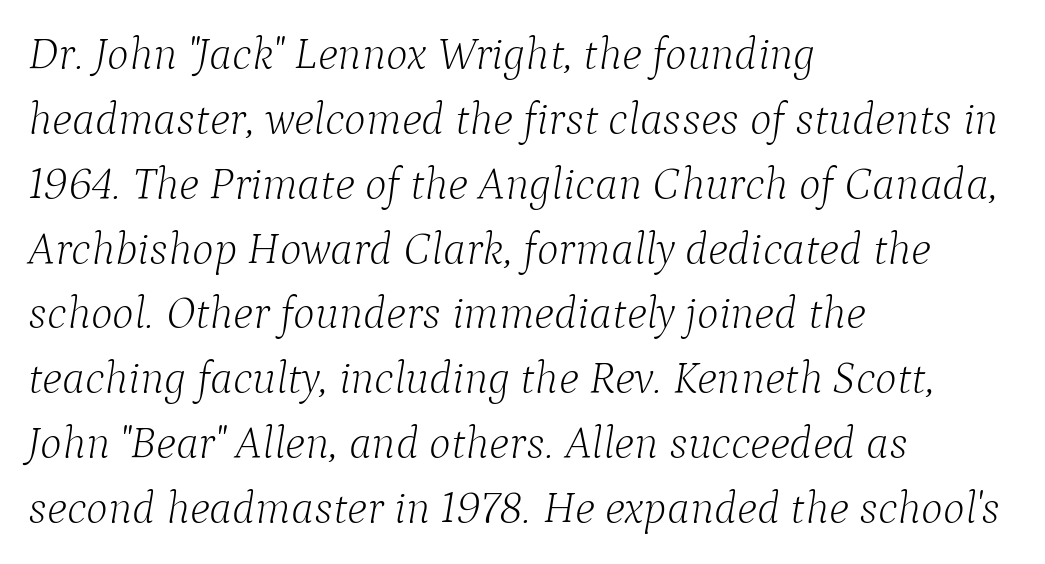
Reading down the column, the eye jumps a familiar distance to each next line. Is this a heavy cut? Hardly; it is regular or lighter. Alignment: flush left. Tall strokes in this sample are angled rather than plumb.
